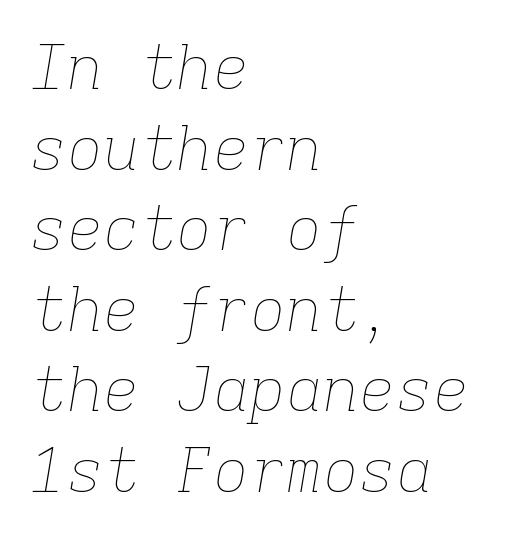
The image shows 61 px thin type, italic (leaning right), monospaced; set left-aligned, normal line spacing (1.32x), normal letter spacing, not underlined; low stroke contrast and a medium x-height.
